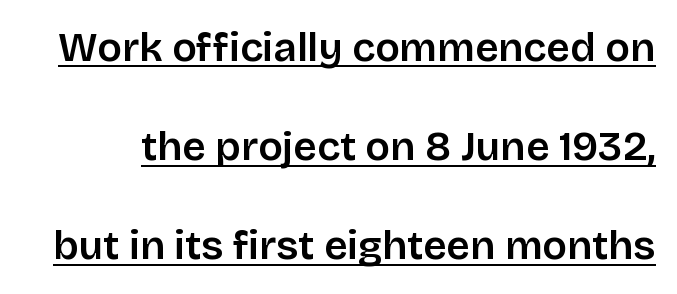
Q: Is the text italic (slanted)? A: No, it is upright.
Q: Is the typeface a serif or a sans-serif typeface? A: Sans-serif.
Q: Is the text underlined? A: Yes.
Q: Is the spacing between letters normal or unusually wide? A: Normal.
Q: Is the spacing between lines tight, normal or loose? A: Loose.
Q: Width (condensed, normal, or wide)? A: Normal.
Q: Stroke contrast? A: Low.
Q: x-height? A: Large.
Q: Monospaced? A: No.
